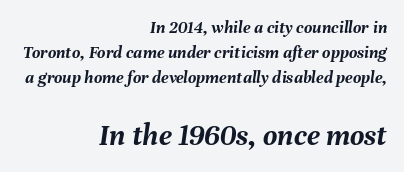
{"italic": "yes", "lean": "right", "slant_degrees": 8, "bold": "yes", "weight": "semibold", "width": "normal", "stroke_contrast": "medium", "x_height": "medium", "monospaced": "no", "underline": "no", "align": "right", "line_spacing": "normal", "line_spacing_ratio": 1.4, "letter_spacing": "normal", "letter_spacing_em": 0.0, "larger_block": "second", "size_ratio": 1.72, "glyph_px": 31}
